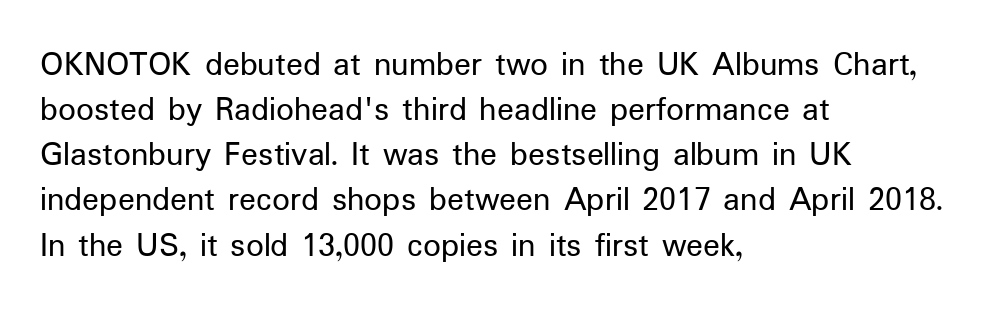
The image shows 35 px regular-weight sans-serif type, upright; set left-aligned, normal line spacing (1.29x), normal letter spacing, not underlined; low stroke contrast and a medium x-height.
